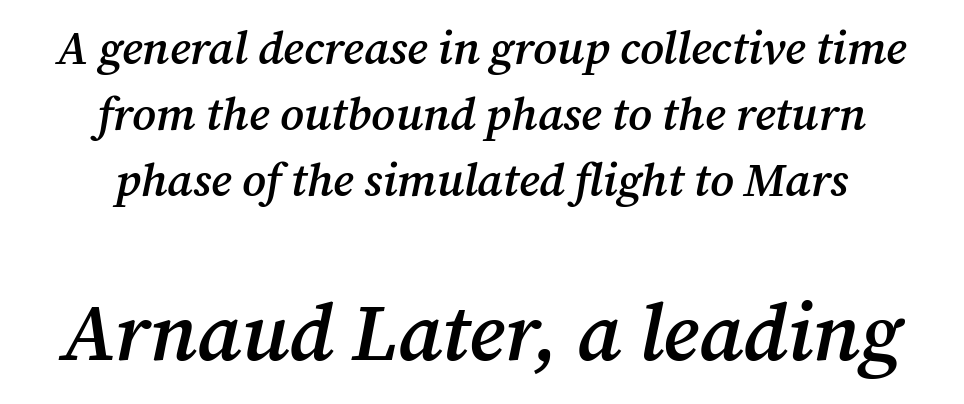
Each word holds together tightly as a unit, with standard inter-letter gaps. Character widths vary here, with narrow letters taking less room than wide ones. The rendering uses a moderate line-height, typical for paragraphs. Two sizes are in play, and the larger belongs to the second block. A clean baseline with only descenders dipping below it. Italic: yes, the glyphs are oblique.
